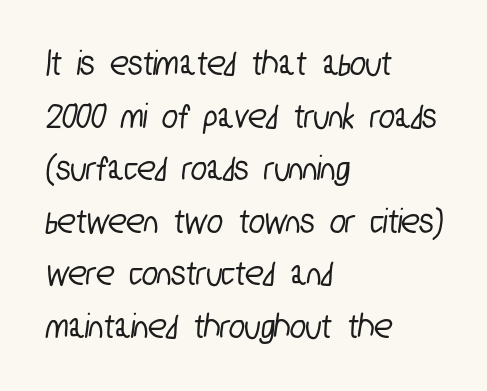
Check where the strokes stop: nothing finishes them off — pure sans. A student would call this left alignment; a typographer would say flush left, rag right. Descender tails drop into unmarked territory. The letters advance in unequal steps, a hallmark of proportional type.
